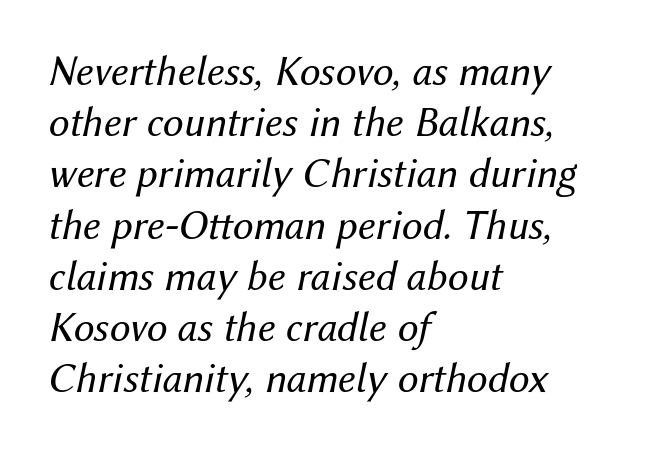
The strip under each line holds only bare page. Looks like regular typesetting: each glyph gets only the width it needs. Slanted lettering throughout. The tracking reads as untouched default to a designer's eye.
